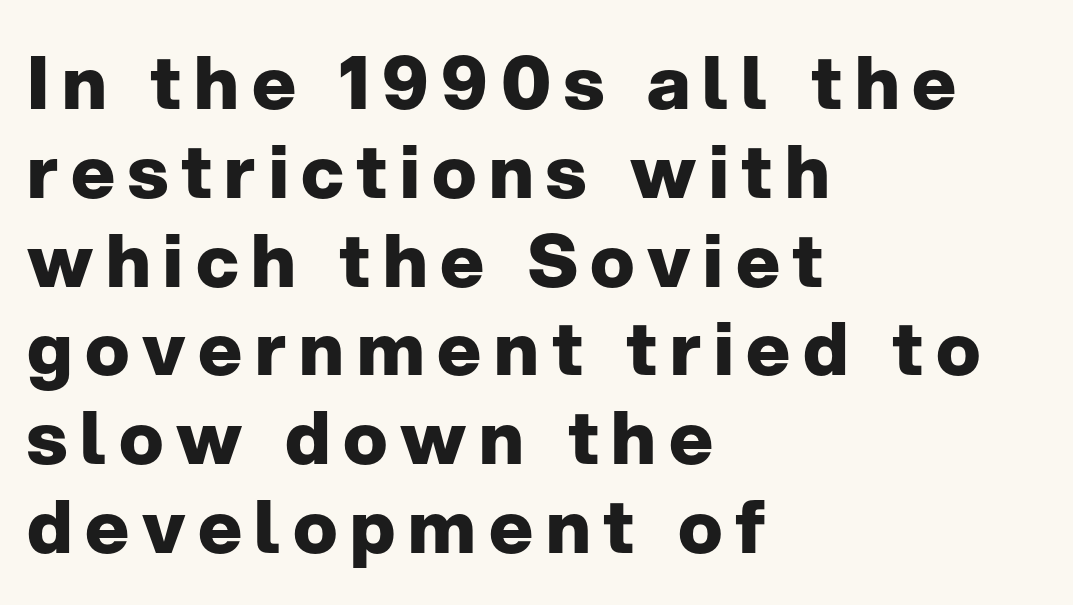
Q: Is the text bold? A: Yes.
Q: Is the text italic (slanted)? A: No, it is upright.
Q: Is the typeface a serif or a sans-serif typeface? A: Sans-serif.
Q: Is the text underlined? A: No.
Q: How is the paragraph aligned? A: Left-aligned.
Q: Width (condensed, normal, or wide)? A: Normal.
Q: Stroke contrast? A: Low.
Q: x-height? A: Medium.
Q: Monospaced? A: No.
